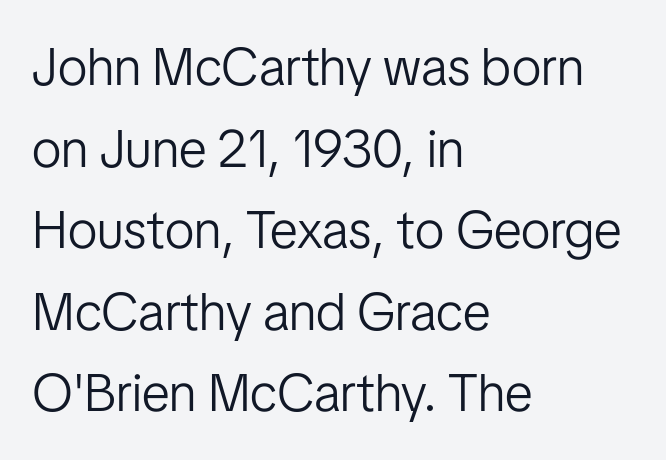
Q: Is the text bold? A: No.
Q: Is the text italic (slanted)? A: No, it is upright.
Q: Is the typeface a serif or a sans-serif typeface? A: Sans-serif.
Q: Is the text underlined? A: No.
Q: How is the paragraph aligned? A: Left-aligned.
Q: Is the spacing between letters normal or unusually wide? A: Normal.
Q: Is the spacing between lines tight, normal or loose? A: Normal.
Q: Width (condensed, normal, or wide)? A: Condensed.
Q: Stroke contrast? A: Low.
Q: x-height? A: Medium.
Q: Monospaced? A: No.
